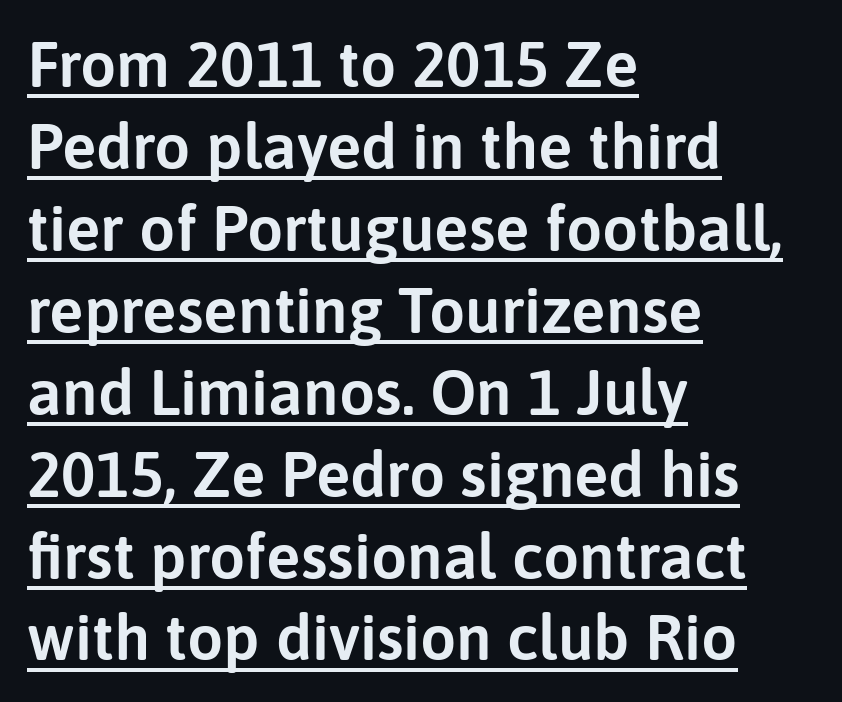
{"serif": "no", "italic": "no", "width": "normal", "stroke_contrast": "low", "x_height": "medium", "monospaced": "no", "underline": "yes", "align": "left", "line_spacing": "normal", "line_spacing_ratio": 1.28, "letter_spacing": "normal", "letter_spacing_em": 0.0, "glyph_px": 64}
